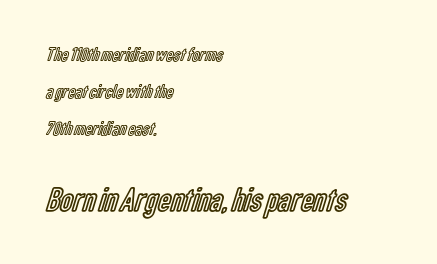
Q: Is the text italic (slanted)? A: Yes.
Q: Is the text underlined? A: No.
Q: How is the paragraph aligned? A: Left-aligned.
Q: Is the spacing between letters normal or unusually wide? A: Normal.
Q: Which block of text is set in a larger size, the first (top) or the second (bottom)? A: The second (bottom) one.
Q: Width (condensed, normal, or wide)? A: Condensed.
Q: x-height? A: Medium.
Q: Monospaced? A: No.
